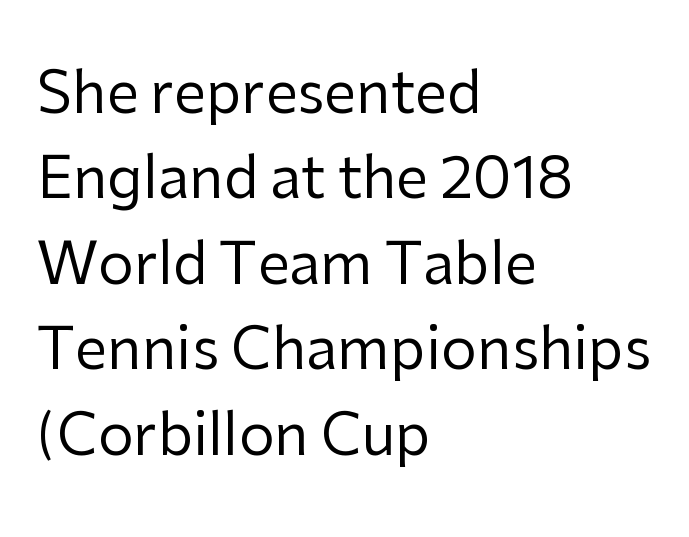
Q: Is the text bold? A: No.
Q: Is the text italic (slanted)? A: No, it is upright.
Q: Is the typeface a serif or a sans-serif typeface? A: Sans-serif.
Q: Is the text underlined? A: No.
Q: How is the paragraph aligned? A: Left-aligned.
Q: Is the spacing between letters normal or unusually wide? A: Normal.
Q: Is the spacing between lines tight, normal or loose? A: Normal.
Q: Width (condensed, normal, or wide)? A: Normal.
Q: Stroke contrast? A: Low.
Q: x-height? A: Medium.
Q: Monospaced? A: No.
